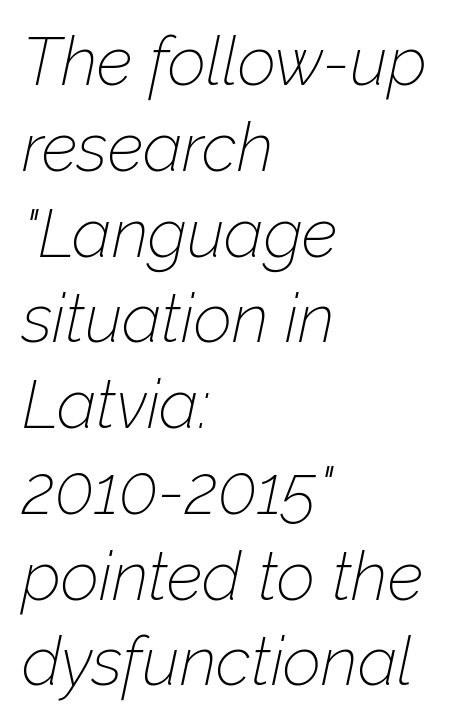
Q: Is the text bold? A: No.
Q: Is the text italic (slanted)? A: Yes, it leans right by about 12 degrees.
Q: Is the text underlined? A: No.
Q: How is the paragraph aligned? A: Left-aligned.
Q: Is the spacing between letters normal or unusually wide? A: Normal.
Q: Is the spacing between lines tight, normal or loose? A: Normal.
Q: Width (condensed, normal, or wide)? A: Normal.
Q: Stroke contrast? A: Low.
Q: x-height? A: Medium.
Q: Monospaced? A: No.
